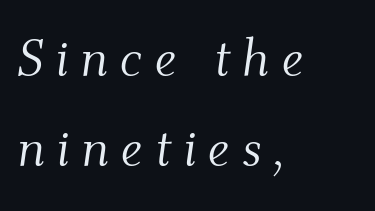
Is this a heavy cut? Hardly; it is regular or lighter. You can tell from the footed stems that serif type was used. Regarding leading, the lines here are spaced in the standard way. Each line starts at the same left margin while the right side varies.
